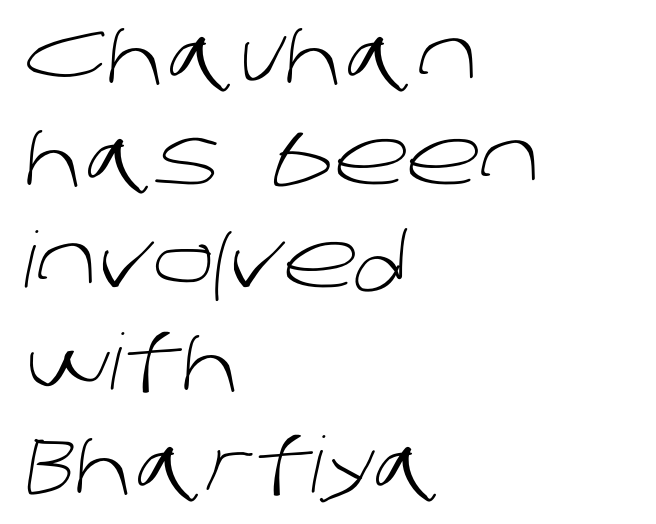
Spacing between characters is what you'd get straight out of the box. The face used here is proportionally spaced, like ordinary book or web type. Does the leading feel generous? No, just average. The passage shown is not bold in any degree. A clean baseline with only descenders dipping below it.
